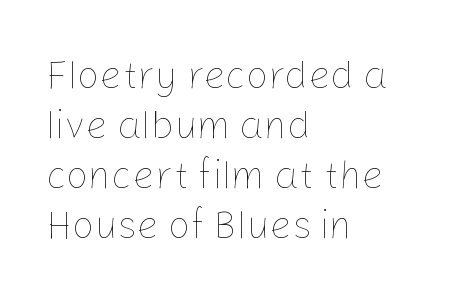
{"italic": "no", "bold": "no", "weight": "thin", "width": "normal", "stroke_contrast": "low", "x_height": "medium", "monospaced": "no", "underline": "no", "align": "left", "line_spacing": "normal", "line_spacing_ratio": 1.28, "letter_spacing": "normal", "letter_spacing_em": 0.0, "glyph_px": 39}
